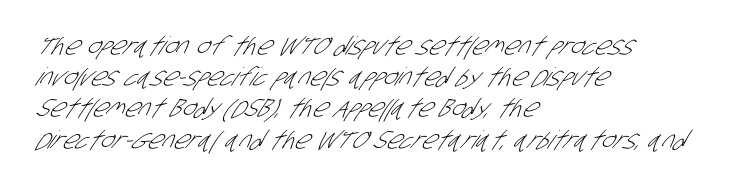
{"bold": "no", "underline": "no", "align": "left", "line_spacing": "normal", "line_spacing_ratio": 1.25, "letter_spacing": "normal", "letter_spacing_em": 0.0, "glyph_px": 25}
